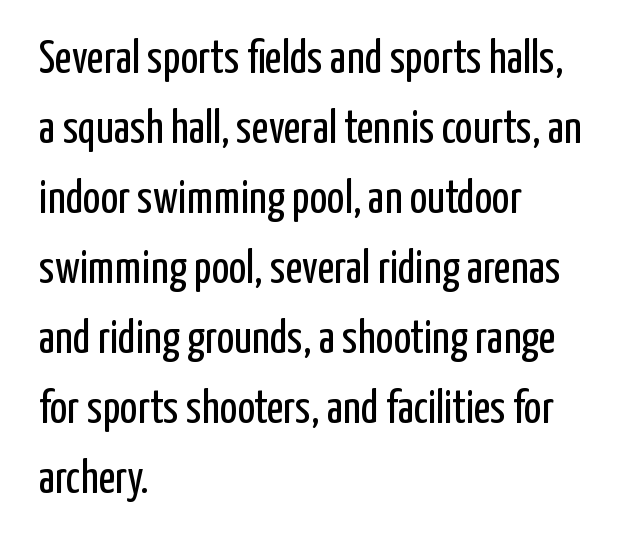
{"serif": "no", "italic": "no", "bold": "no", "weight": "regular", "width": "condensed", "stroke_contrast": "low", "x_height": "medium", "monospaced": "no", "underline": "no", "align": "left", "line_spacing": "normal", "line_spacing_ratio": 1.52, "letter_spacing": "normal", "letter_spacing_em": 0.0, "glyph_px": 46}
